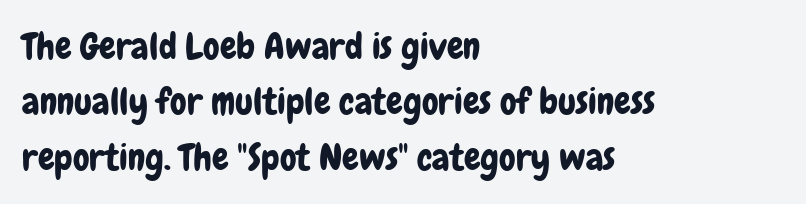
The image shows 37 px condensed sans-serif type, upright; set left-aligned, normal line spacing (1.5x), normal letter spacing, not underlined; low stroke contrast and a medium x-height.
